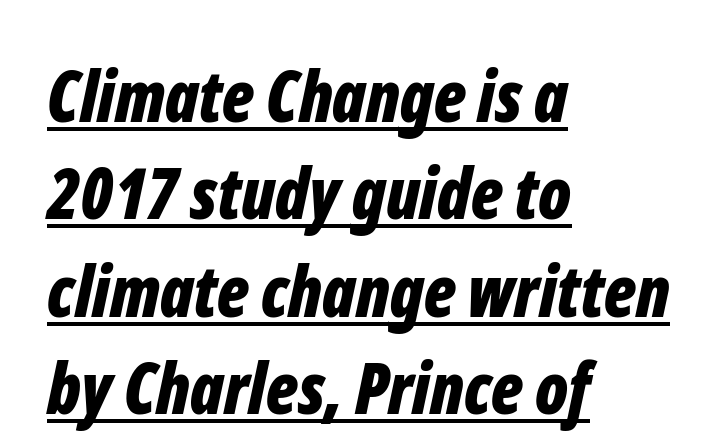
The image shows 70 px bold, condensed type, italic (leaning right); set left-aligned, normal line spacing (1.39x), normal letter spacing, underlined; low stroke contrast and a medium x-height.
